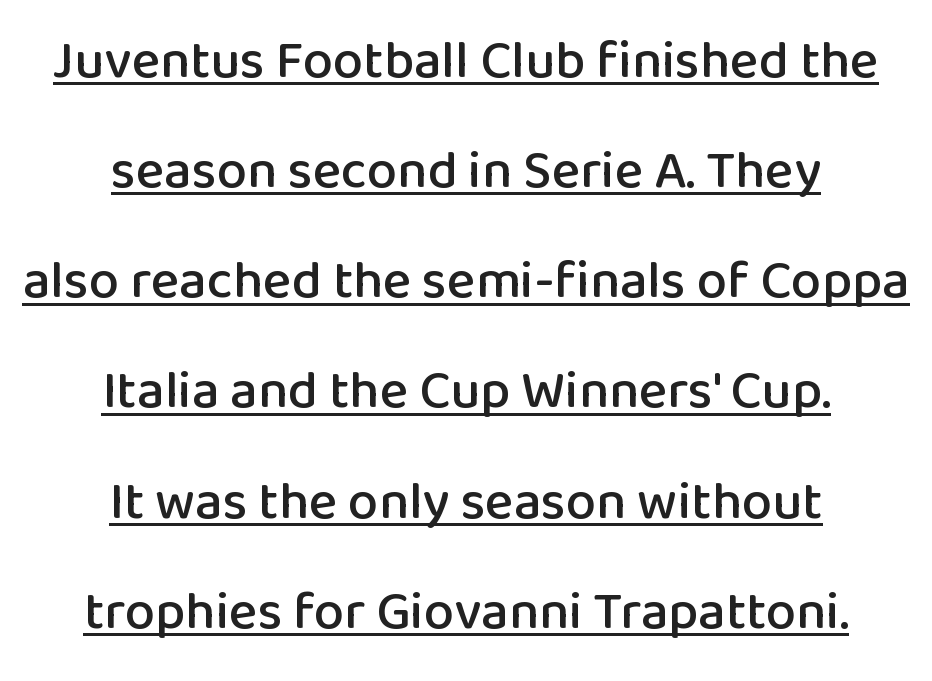
The image shows 54 px sans-serif type, upright; set centered, loose line spacing (2.04x), normal letter spacing, underlined; low stroke contrast and a medium x-height.
